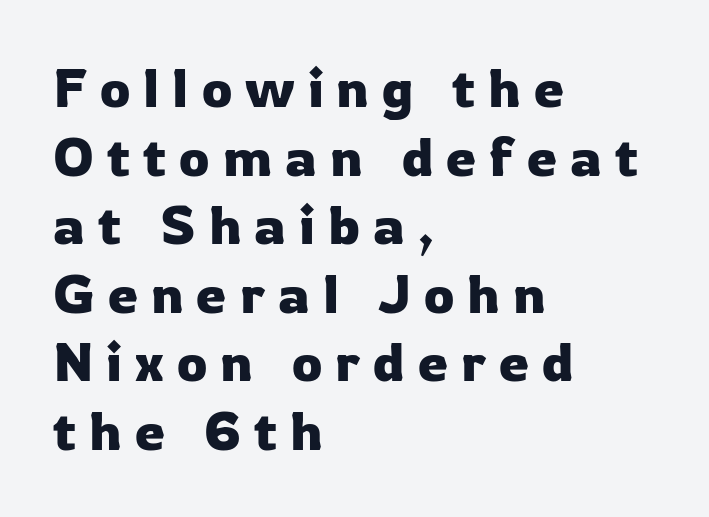
Is there any slant? The stems are plumb. Every row of glyphs begins at an identical x-position on the left. Proportional: the letters do not fall into vertical columns. The tracking jumps out immediately: characters are airy and widely separated. Regarding serifs, this sample does without them.
